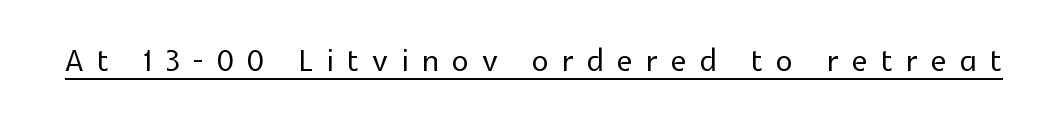
Quick note: not italic, upright. You could not count columns in this text — the font is proportionally spaced. Underlining? Definitely there. Between one letter and the next there's a generous, obvious gap. The font family rendered here belongs to the sans-serif group.
